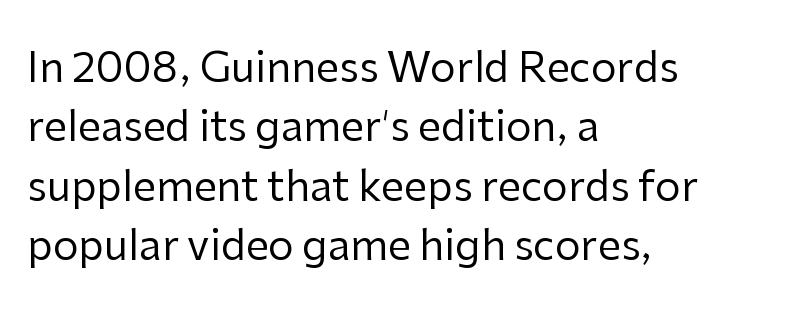
{"serif": "no", "italic": "no", "bold": "no", "weight": "regular", "width": "normal", "stroke_contrast": "low", "x_height": "medium", "monospaced": "no", "underline": "no", "align": "left", "line_spacing": "normal", "line_spacing_ratio": 1.45, "letter_spacing": "normal", "letter_spacing_em": 0.0, "glyph_px": 41}
